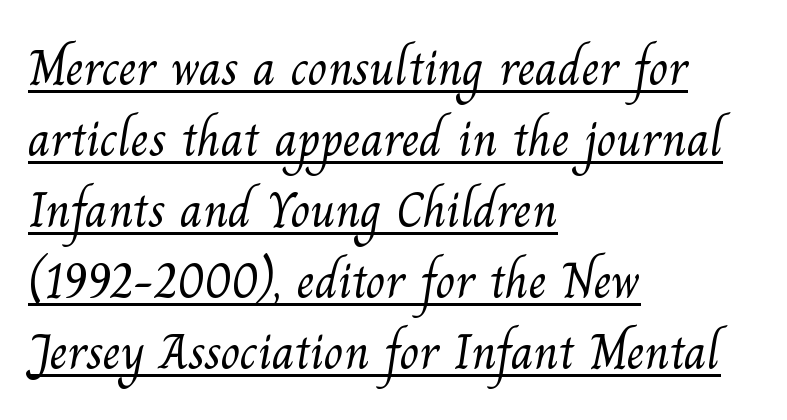
{"serif": "yes", "bold": "no", "weight": "light", "width": "normal", "stroke_contrast": "medium", "x_height": "small", "monospaced": "no", "underline": "yes", "align": "left", "line_spacing": "normal", "line_spacing_ratio": 1.39, "letter_spacing": "normal", "letter_spacing_em": 0.0, "glyph_px": 51}
